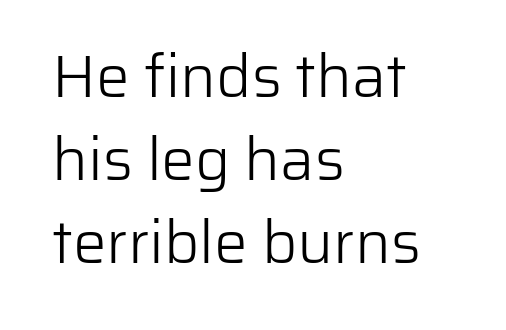
In terms of leading, this rendering sits right in the middle. Does the type have serifs? No, each stem ends abruptly. Teacher's note: observe the even left margin — that is flush-left alignment. This is roman type, the default non-slanted kind. No extra ink here — the face is not bold.
